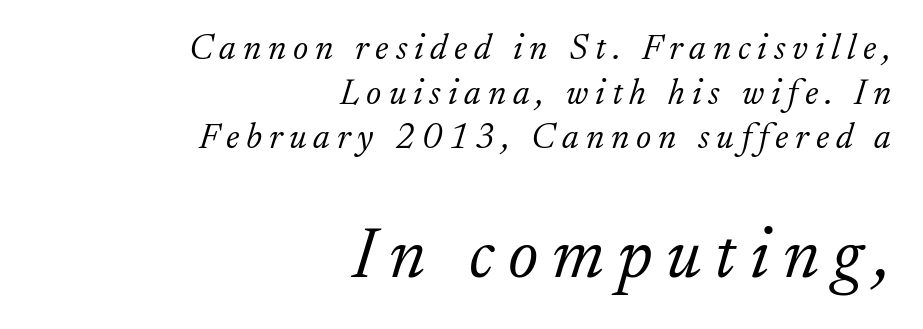
The image shows 72 px light serif type, italic (leaning right); set right-aligned, line spacing 1.24x, not underlined; the second (bottom) block is 2.0x larger; low stroke contrast and a small x-height.
